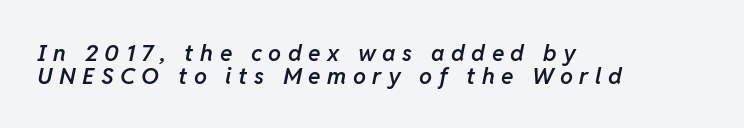
The image shows 23 px text type, italic (leaning right); set left-aligned, tight line spacing (1.0x), unusually wide letter spacing (+0.28 em), not underlined.
